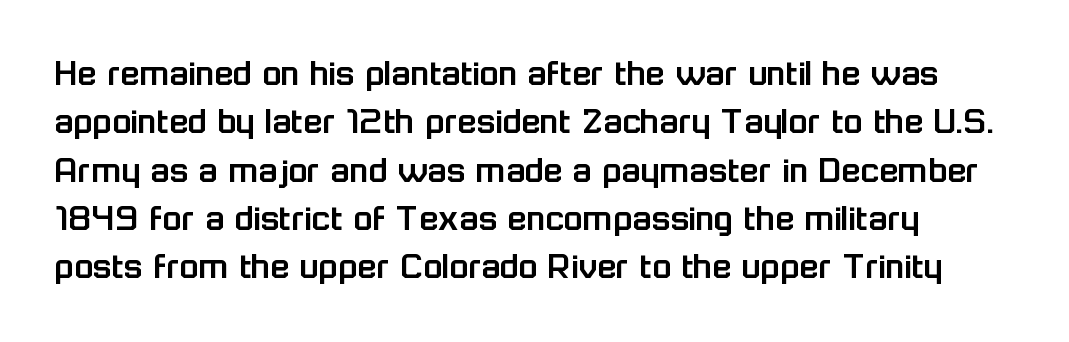
Q: Is the text italic (slanted)? A: No, it is upright.
Q: Is the typeface a serif or a sans-serif typeface? A: Sans-serif.
Q: Is the text underlined? A: No.
Q: How is the paragraph aligned? A: Left-aligned.
Q: Is the spacing between letters normal or unusually wide? A: Normal.
Q: Width (condensed, normal, or wide)? A: Normal.
Q: Stroke contrast? A: Low.
Q: x-height? A: Medium.
Q: Monospaced? A: No.
